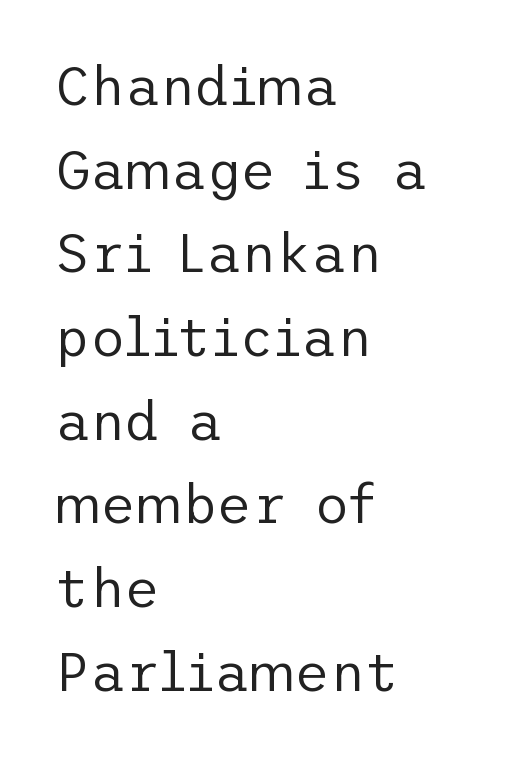
Q: Is the text bold? A: No.
Q: Is the text italic (slanted)? A: No, it is upright.
Q: Is the typeface a serif or a sans-serif typeface? A: Sans-serif.
Q: Is the text underlined? A: No.
Q: How is the paragraph aligned? A: Left-aligned.
Q: Is the spacing between letters normal or unusually wide? A: Normal.
Q: Is the spacing between lines tight, normal or loose? A: Normal.
Q: Width (condensed, normal, or wide)? A: Normal.
Q: Stroke contrast? A: Low.
Q: x-height? A: Medium.
